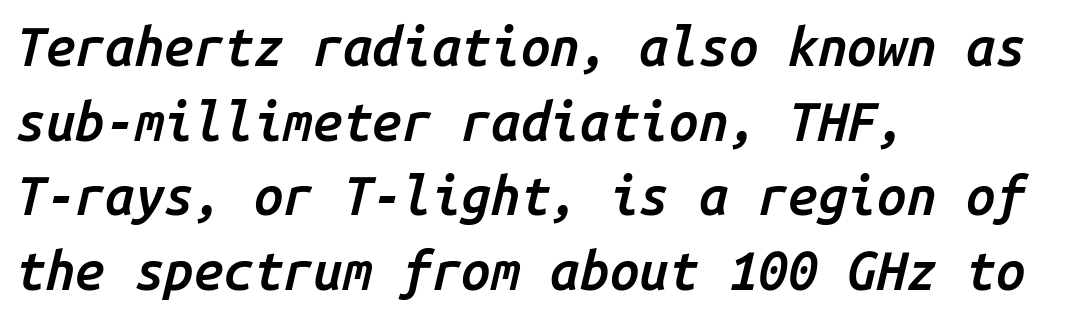
Q: Is the text bold? A: Semi-bold.
Q: Is the text italic (slanted)? A: Yes, it leans right by about 14 degrees.
Q: Is the text underlined? A: No.
Q: How is the paragraph aligned? A: Left-aligned.
Q: Is the spacing between letters normal or unusually wide? A: Normal.
Q: Is the spacing between lines tight, normal or loose? A: Normal.
Q: Width (condensed, normal, or wide)? A: Normal.
Q: Stroke contrast? A: Low.
Q: x-height? A: Medium.
Q: Monospaced? A: Yes.
